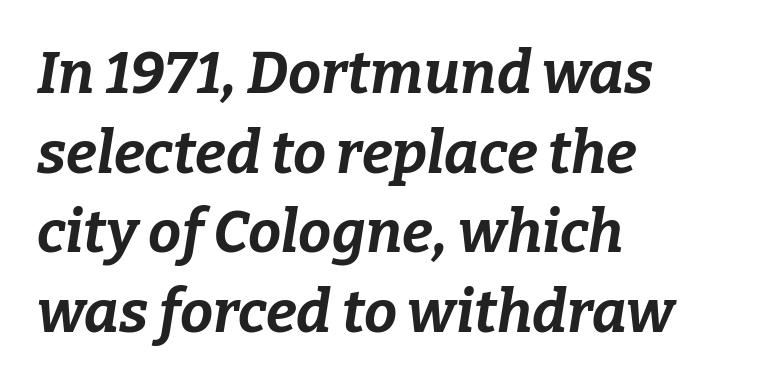
{"italic": "yes", "lean": "right", "slant_degrees": 9, "bold": "yes", "weight": "bold", "width": "normal", "stroke_contrast": "low", "x_height": "medium", "monospaced": "no", "underline": "no", "align": "left", "line_spacing": "normal", "line_spacing_ratio": 1.35, "letter_spacing": "normal", "letter_spacing_em": 0.0, "glyph_px": 59}
